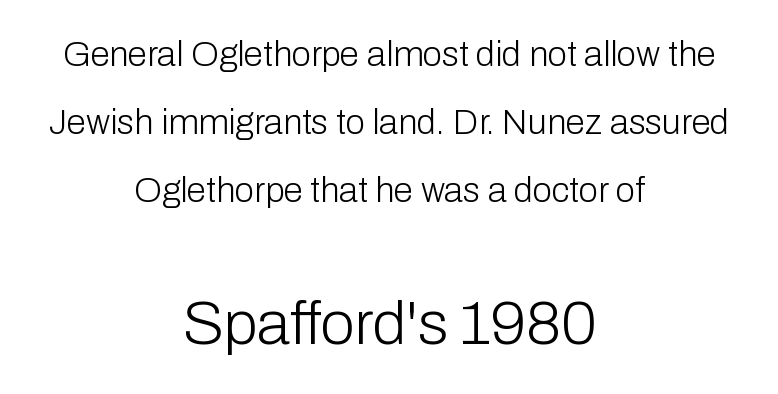
The image shows 62 px light sans-serif type, upright; set centered, loose line spacing (1.95x), normal letter spacing, not underlined; the second (bottom) block is 1.77x larger; low stroke contrast and a medium x-height.
